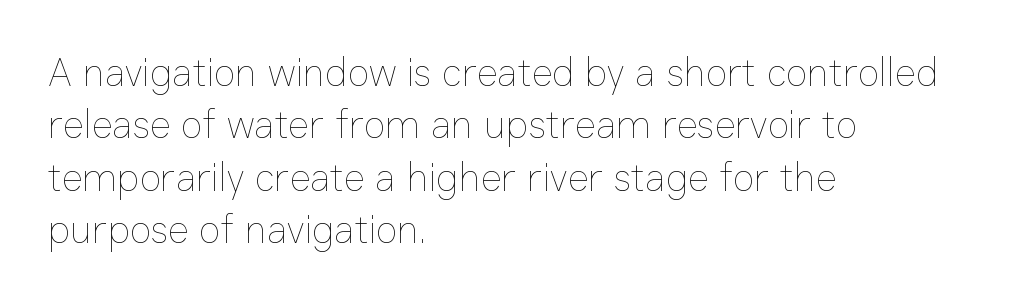
Stems and bowls with no extra thickness — not bold. No extra tracking has been applied to these lines. Compared with typical paragraphs, the rows here are spaced about the same. Each letter keeps its own natural width here, so spacing adapts to shape. A clean baseline with only descenders dipping below it.
